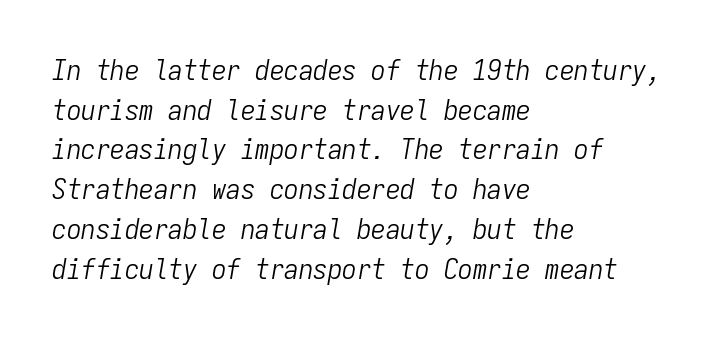
{"italic": "yes", "lean": "right", "slant_degrees": 9, "bold": "no", "weight": "light", "width": "condensed", "stroke_contrast": "low", "x_height": "medium", "monospaced": "yes", "underline": "no", "align": "left", "line_spacing": "normal", "line_spacing_ratio": 1.37, "letter_spacing": "normal", "letter_spacing_em": 0.0, "glyph_px": 29}
